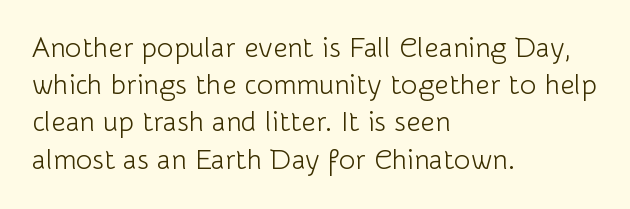
Q: Is the text bold? A: No.
Q: Is the text italic (slanted)? A: No, it is upright.
Q: Is the typeface a serif or a sans-serif typeface? A: Sans-serif.
Q: Is the text underlined? A: No.
Q: How is the paragraph aligned? A: Left-aligned.
Q: Is the spacing between letters normal or unusually wide? A: Normal.
Q: Is the spacing between lines tight, normal or loose? A: Normal.
Q: Width (condensed, normal, or wide)? A: Normal.
Q: Stroke contrast? A: Low.
Q: x-height? A: Medium.
Q: Monospaced? A: No.
